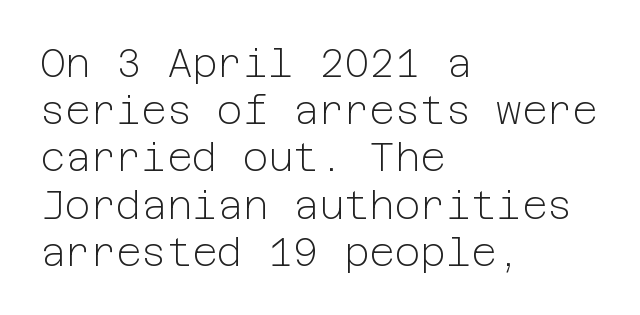
{"serif": "no", "italic": "no", "bold": "no", "weight": "light", "width": "normal", "stroke_contrast": "low", "x_height": "medium", "underline": "no", "align": "left", "line_spacing_ratio": 1.21, "letter_spacing": "normal", "letter_spacing_em": 0.0, "glyph_px": 39}
